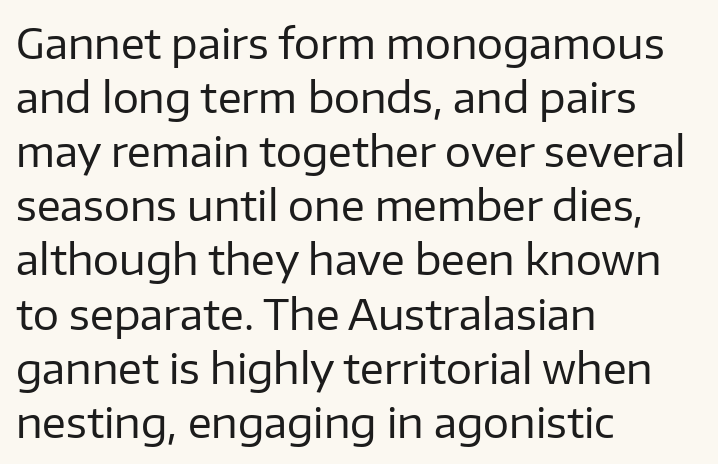
Horizontal alignment here is leftward, the default for most running prose. Each word holds together tightly as a unit, with standard inter-letter gaps. Students, observe: this is what conventionally led text looks like. The passage shown is not bold in any degree.
